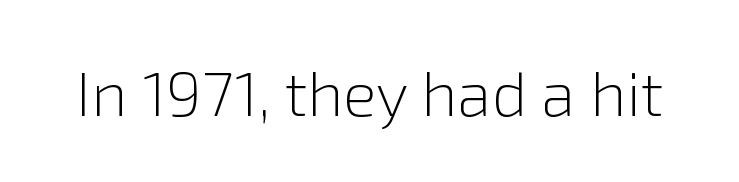
A typesetter would call this zero additional tracking. Note the varied advance widths — an 'i' is clearly narrower than an 'm'. This sample uses a sans-serif face. Is the stroke heavy? The answer is a plain regular-or-lighter. Check under the words: just untouched page.
